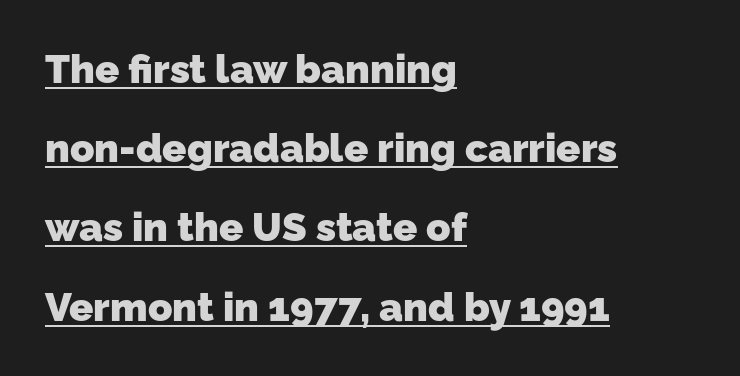
The image shows 40 px heavy sans-serif type; set left-aligned, loose line spacing (1.98x), normal letter spacing, underlined; low stroke contrast and a medium x-height.
